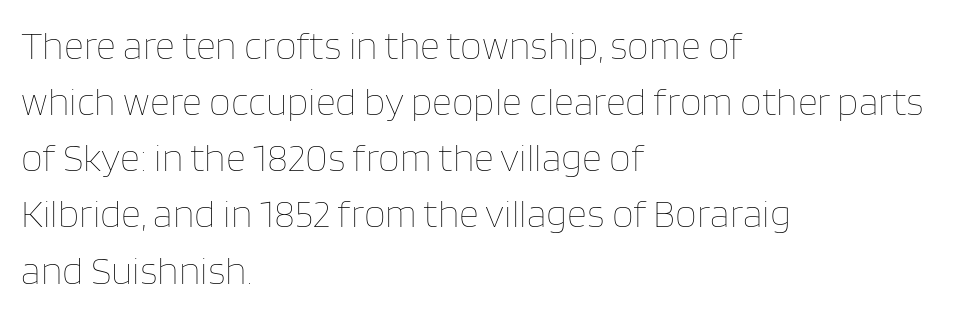
The image shows 39 px thin type, upright; set left-aligned, normal line spacing (1.44x), normal letter spacing, not underlined; low stroke contrast and a large x-height.
